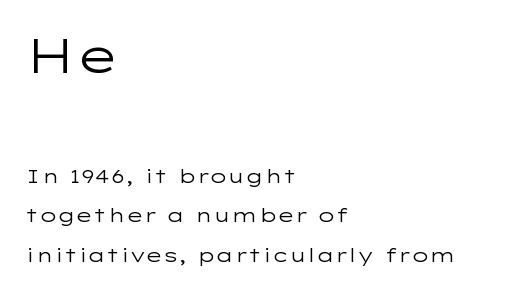
Q: Is the text bold? A: No.
Q: Is the text italic (slanted)? A: No, it is upright.
Q: Is the typeface a serif or a sans-serif typeface? A: Sans-serif.
Q: Is the text underlined? A: No.
Q: How is the paragraph aligned? A: Left-aligned.
Q: Is the spacing between letters normal or unusually wide? A: Normal.
Q: Is the spacing between lines tight, normal or loose? A: Loose.
Q: Which block of text is set in a larger size, the first (top) or the second (bottom)? A: The first (top) one.
Q: Width (condensed, normal, or wide)? A: Wide.
Q: Stroke contrast? A: Low.
Q: x-height? A: Medium.
Q: Monospaced? A: No.
